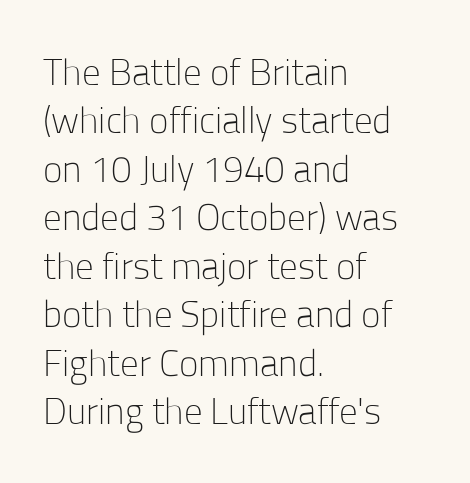
This is the regular roman posture of the typeface. Counters stay open thanks to moderate or lighter strokes. Anything drawn beneath the words? Only blank space. One-word summary of the alignment: left.
